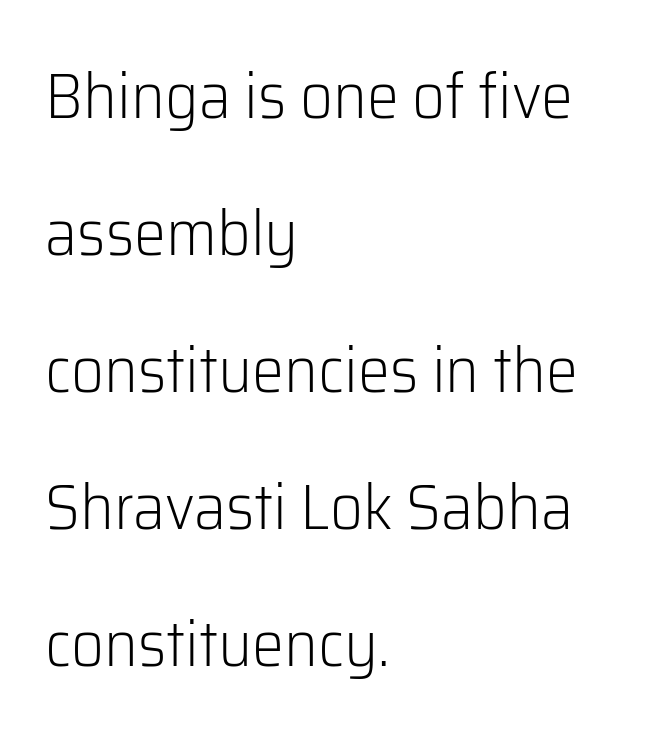
Stroke thickness stays within the range of a standard reading face or lighter. Line spacing here is loose. The specimen omits any rule beneath the text block's lines. The paragraph shown leans on its left margin.
